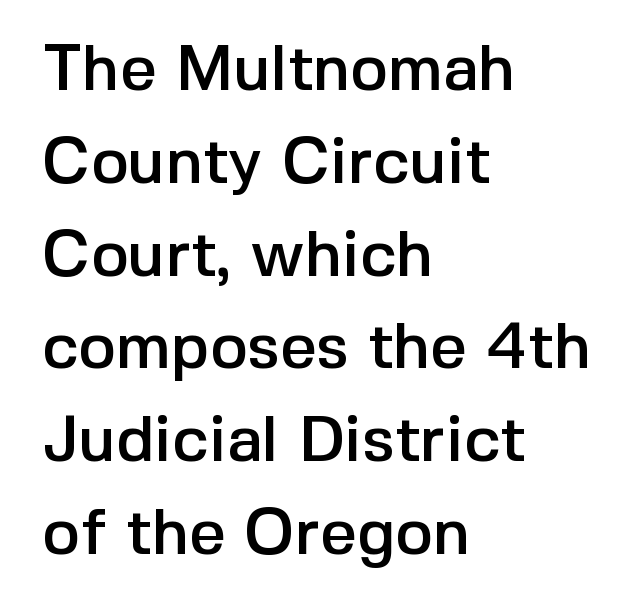
The image shows 64 px sans-serif type, upright; set left-aligned, normal line spacing (1.45x), normal letter spacing, not underlined; a medium x-height.
